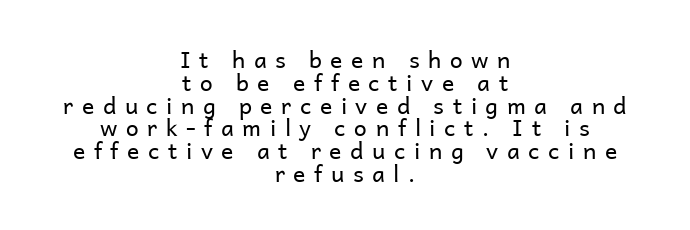
The font is comparable to plain body text, perhaps lighter. The words here are not underlined. Short note: letters widely spaced. Caption: multi-line text, centered on the measure. The font's upright variant was chosen for this text.
